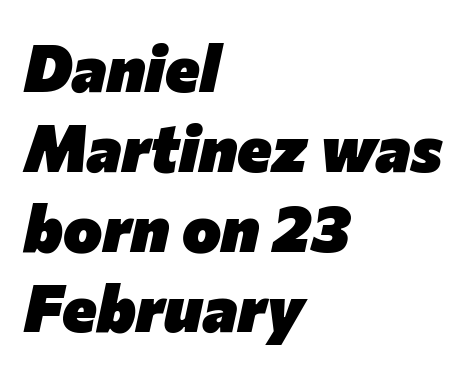
The image shows 66 px heavy type, italic (leaning right); set left-aligned, line spacing 1.21x, normal letter spacing, not underlined; low stroke contrast and a medium x-height.
